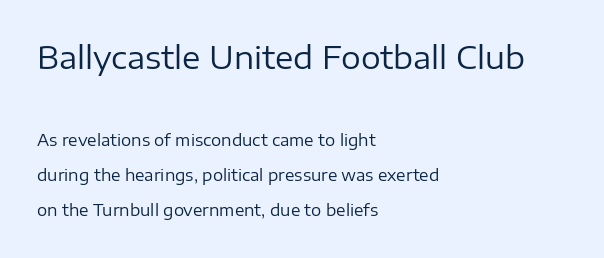
{"serif": "no", "italic": "no", "bold": "no", "weight": "regular", "width": "normal", "stroke_contrast": "low", "x_height": "medium", "monospaced": "no", "underline": "no", "align": "left", "line_spacing": "loose", "line_spacing_ratio": 2.18, "letter_spacing": "normal", "letter_spacing_em": 0.0, "larger_block": "first", "size_ratio": 1.94, "glyph_px": 31}
